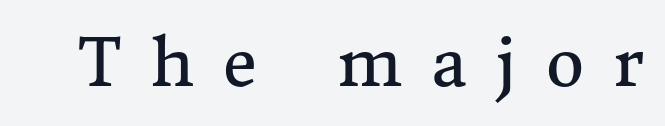
Q: Is the text bold? A: No.
Q: Is the text italic (slanted)? A: No, it is upright.
Q: Is the typeface a serif or a sans-serif typeface? A: Serif.
Q: Is the text underlined? A: No.
Q: Is the spacing between letters normal or unusually wide? A: Unusually wide.
Q: Width (condensed, normal, or wide)? A: Normal.
Q: Stroke contrast? A: Medium.
Q: x-height? A: Medium.
Q: Monospaced? A: No.
